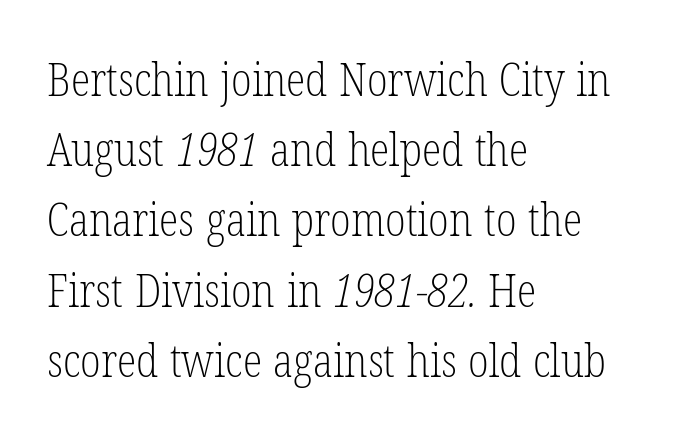
The image shows 45 px light, condensed serif type; set left-aligned, normal line spacing (1.56x), normal letter spacing, not underlined; low stroke contrast and a medium x-height.
